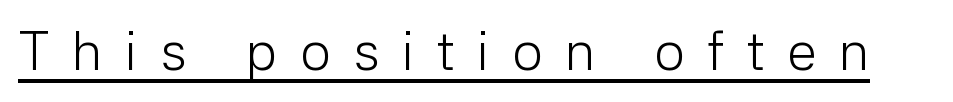
The image shows 54 px light sans-serif type, upright; set unusually wide letter spacing (+0.42 em), underlined; low stroke contrast and a medium x-height.
